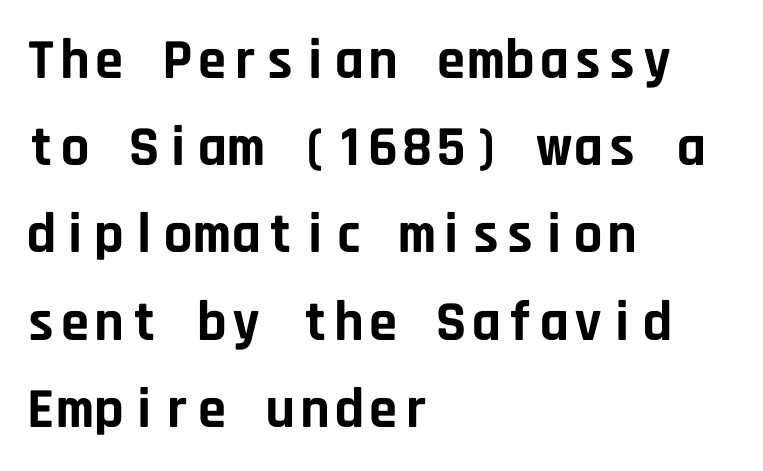
Q: Is the text bold? A: Yes.
Q: Is the text italic (slanted)? A: No, it is upright.
Q: Is the typeface a serif or a sans-serif typeface? A: Sans-serif.
Q: Is the text underlined? A: No.
Q: How is the paragraph aligned? A: Left-aligned.
Q: Is the spacing between letters normal or unusually wide? A: Normal.
Q: Is the spacing between lines tight, normal or loose? A: Normal.
Q: Width (condensed, normal, or wide)? A: Normal.
Q: Stroke contrast? A: Low.
Q: x-height? A: Large.
Q: Monospaced? A: Yes.
